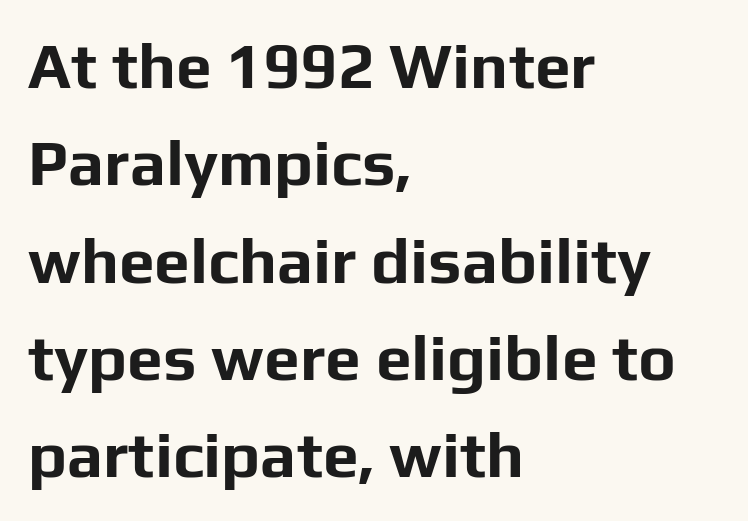
The image shows 64 px bold sans-serif type, upright; set left-aligned, normal line spacing (1.52x), normal letter spacing, not underlined; low stroke contrast and a medium x-height.
